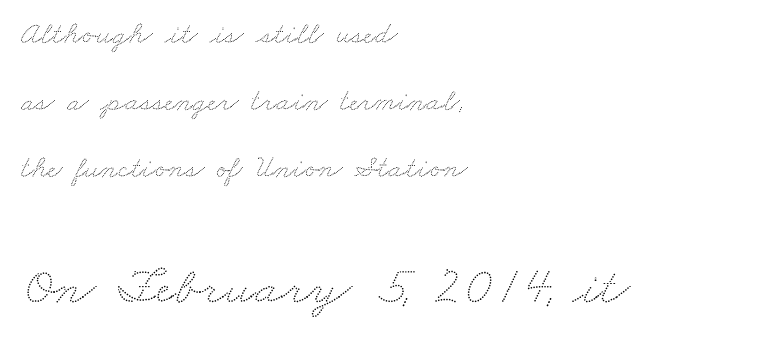
Q: Is the text underlined? A: No.
Q: How is the paragraph aligned? A: Left-aligned.
Q: Is the spacing between letters normal or unusually wide? A: Normal.
Q: Is the spacing between lines tight, normal or loose? A: Loose.
Q: Which block of text is set in a larger size, the first (top) or the second (bottom)? A: The second (bottom) one.
Q: Width (condensed, normal, or wide)? A: Wide.
Q: Stroke contrast? A: Low.
Q: x-height? A: Small.
Q: Monospaced? A: No.
